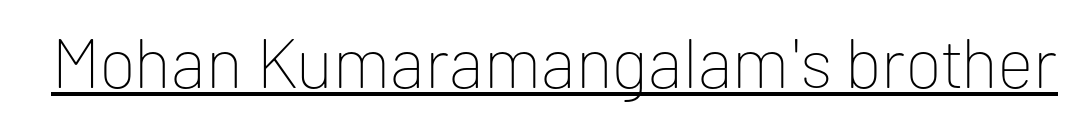
The image shows 70 px thin sans-serif type, upright; set normal letter spacing, underlined; low stroke contrast and a medium x-height.
